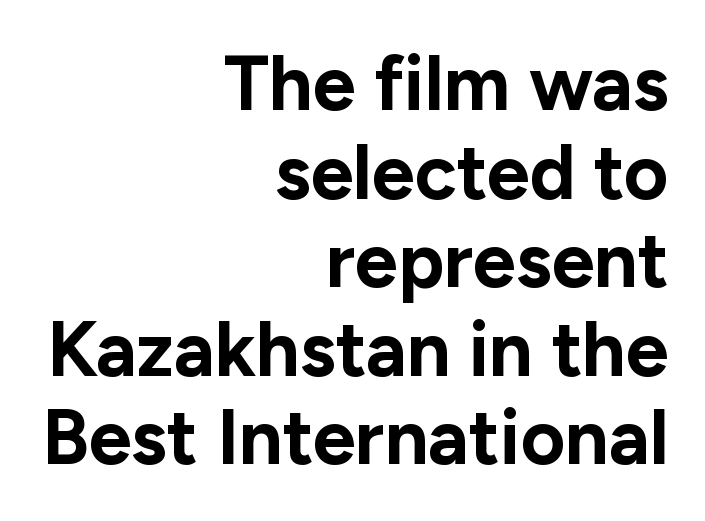
{"serif": "no", "italic": "no", "bold": "yes", "weight": "bold", "width": "normal", "stroke_contrast": "low", "x_height": "medium", "monospaced": "no", "underline": "no", "align": "right", "line_spacing": "tight", "line_spacing_ratio": 1.15, "letter_spacing": "normal", "letter_spacing_em": 0.0, "glyph_px": 77}
